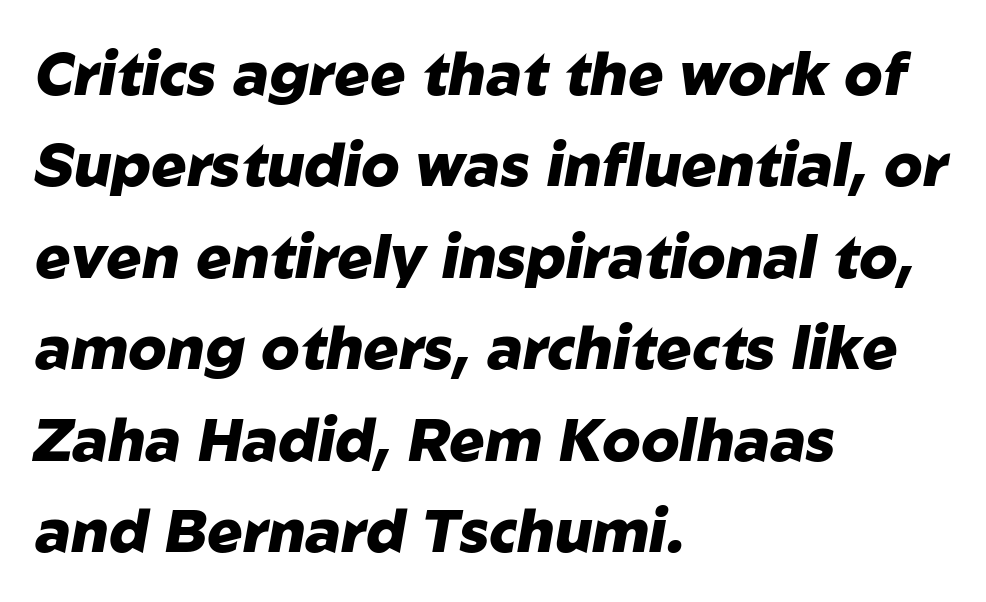
{"italic": "yes", "lean": "right", "slant_degrees": 10, "bold": "yes", "weight": "heavy", "width": "normal", "stroke_contrast": "low", "x_height": "medium", "monospaced": "no", "underline": "no", "align": "left", "line_spacing": "normal", "line_spacing_ratio": 1.55, "letter_spacing": "normal", "letter_spacing_em": 0.0, "glyph_px": 59}
